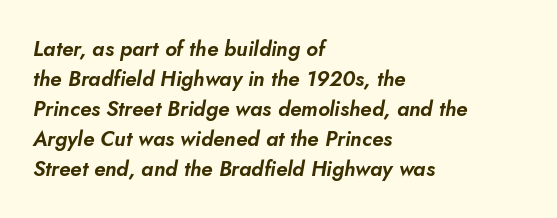
Line spacing here is normal. The passage is arranged the way most books set body copy — flush left. This rendering leaves character spacing at its baseline value. Just letters on the line, the space beneath them empty. Posture: slanted.
